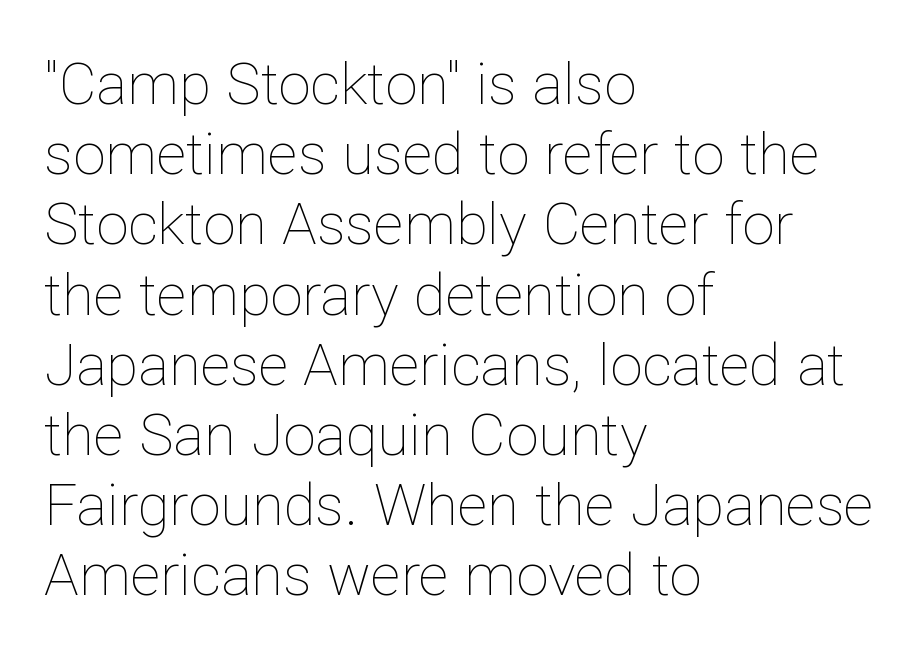
{"italic": "no", "bold": "no", "weight": "thin", "width": "normal", "stroke_contrast": "low", "x_height": "medium", "monospaced": "no", "underline": "no", "align": "left", "line_spacing_ratio": 1.21, "letter_spacing": "normal", "letter_spacing_em": 0.0, "glyph_px": 58}
